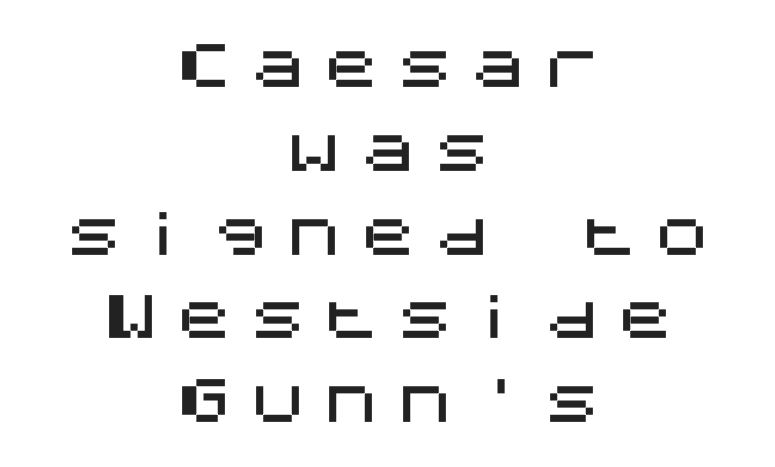
Q: Is the text italic (slanted)? A: No, it is upright.
Q: Is the typeface a serif or a sans-serif typeface? A: Sans-serif.
Q: Is the text underlined? A: No.
Q: How is the paragraph aligned? A: Centered.
Q: Is the spacing between letters normal or unusually wide? A: Unusually wide.
Q: Is the spacing between lines tight, normal or loose? A: Normal.
Q: Width (condensed, normal, or wide)? A: Normal.
Q: Stroke contrast? A: Medium.
Q: x-height? A: Large.
